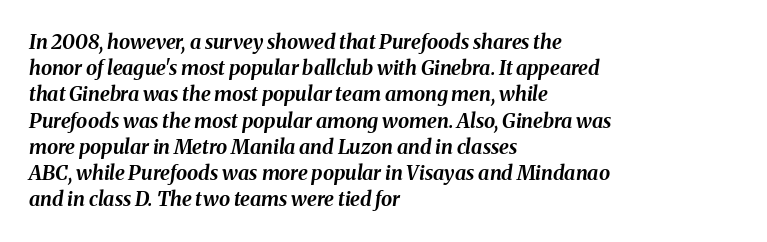
{"italic": "yes", "lean": "right", "slant_degrees": 8, "bold": "yes", "underline": "no", "align": "left", "line_spacing": "normal", "line_spacing_ratio": 1.31, "letter_spacing": "normal", "letter_spacing_em": 0.0, "glyph_px": 20}
